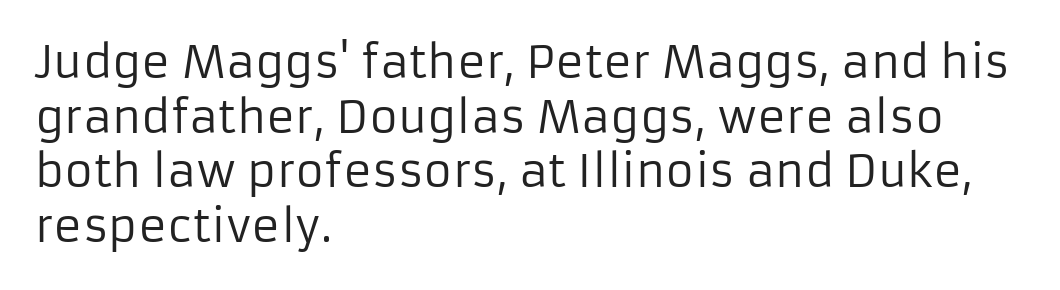
{"serif": "no", "italic": "no", "bold": "no", "weight": "regular", "width": "normal", "stroke_contrast": "low", "x_height": "medium", "monospaced": "no", "underline": "no", "align": "left", "line_spacing_ratio": 1.24, "letter_spacing": "normal", "letter_spacing_em": 0.0, "glyph_px": 44}
